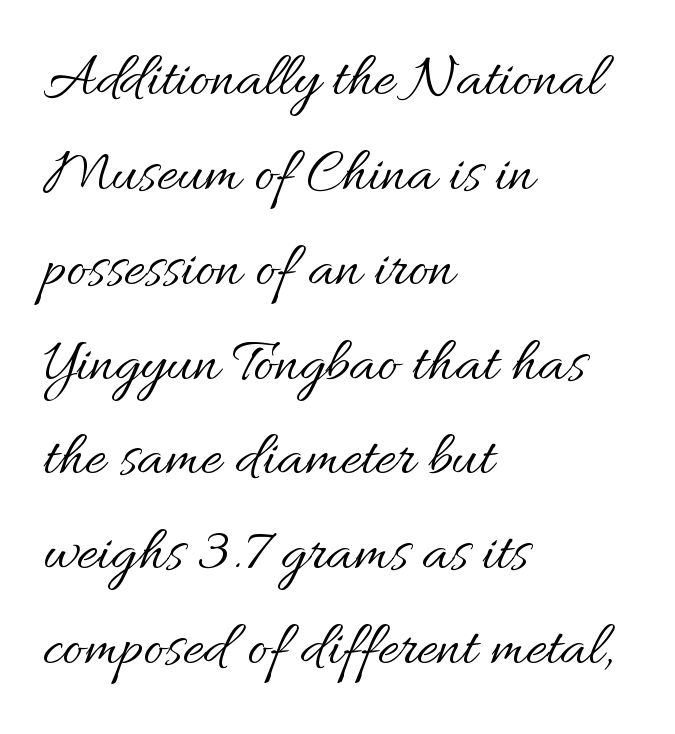
{"bold": "no", "weight": "regular", "width": "normal", "stroke_contrast": "medium", "x_height": "small", "monospaced": "no", "underline": "no", "align": "left", "line_spacing": "normal", "line_spacing_ratio": 1.53, "letter_spacing": "normal", "letter_spacing_em": 0.0, "glyph_px": 62}
